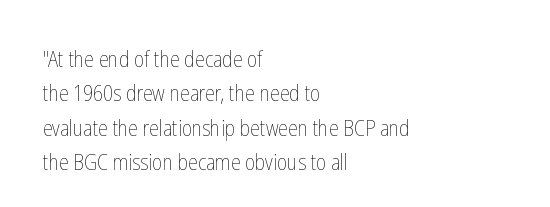
The specimen reads as upright at a glance. Is the stroke heavy? The answer is a plain regular-or-lighter. Clear beneath every line of the passage. Notice how descenders clear the ascenders below comfortably — that's standard leading.
